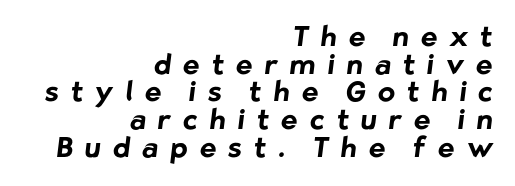
The image shows 28 px bold sans-serif type; set right-aligned, tight line spacing (0.99x), unusually wide letter spacing (+0.43 em), not underlined; low stroke contrast and a medium x-height.
